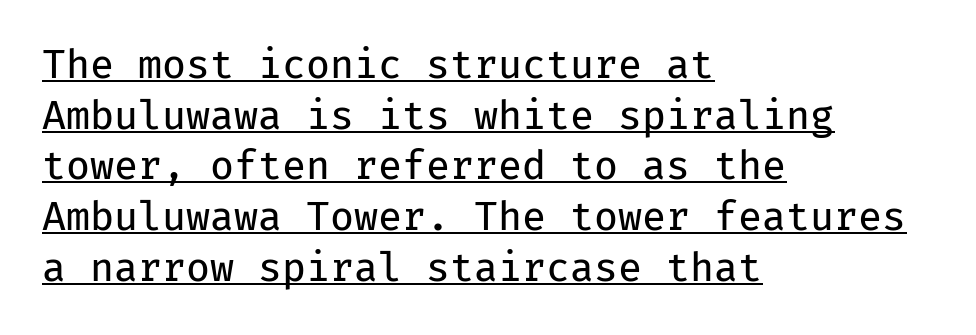
{"serif": "no", "italic": "no", "bold": "no", "weight": "regular", "width": "normal", "stroke_contrast": "low", "x_height": "medium", "monospaced": "yes", "underline": "yes", "align": "left", "line_spacing": "normal", "line_spacing_ratio": 1.3, "letter_spacing": "normal", "letter_spacing_em": 0.0, "glyph_px": 39}
